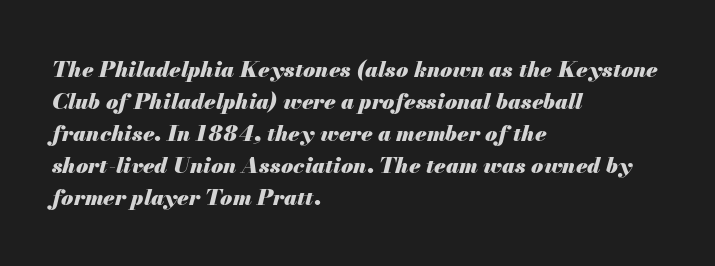
The letterforms sit shoulder to shoulder at normal distance. Vertically, the passage feels balanced, rows spaced as you'd expect. The paragraph has a hard left edge and a soft right edge. Does the lettering tilt? It does — this is italic.
